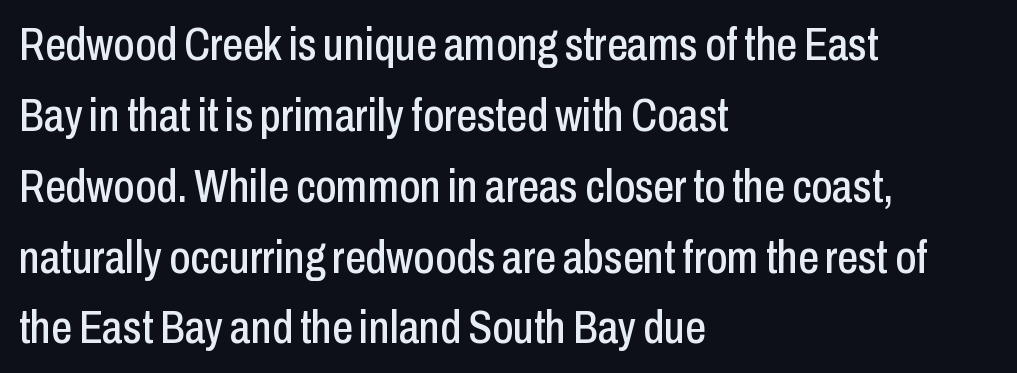
If you drew a line through each stem, it would be perfectly vertical. The designer went with a sans here, leaving each stem footless. Compared with a centered layout, this one pins lines to the left instead. A typesetter would call this leading conventional body-copy spacing. The area under the type is left untouched.
